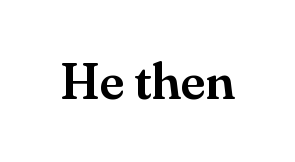
Q: Is the text italic (slanted)? A: No, it is upright.
Q: Is the typeface a serif or a sans-serif typeface? A: Serif.
Q: Is the text underlined? A: No.
Q: Is the spacing between letters normal or unusually wide? A: Normal.
Q: Width (condensed, normal, or wide)? A: Normal.
Q: Stroke contrast? A: Medium.
Q: x-height? A: Small.
Q: Monospaced? A: No.
